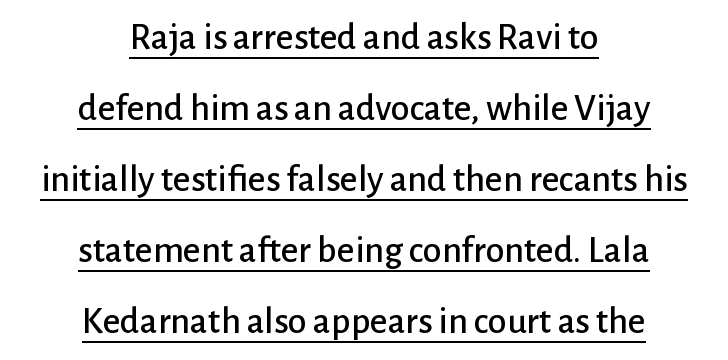
{"serif": "no", "italic": "no", "width": "normal", "stroke_contrast": "low", "x_height": "medium", "monospaced": "no", "underline": "yes", "align": "center", "line_spacing_ratio": 1.87, "letter_spacing": "normal", "letter_spacing_em": 0.0, "glyph_px": 38}
